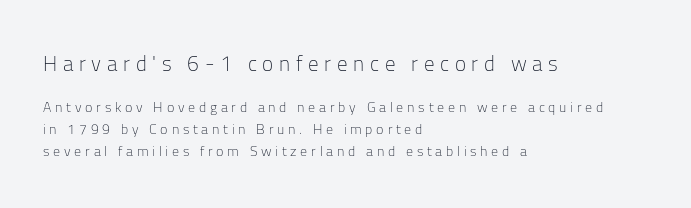
Q: Is the text bold? A: No.
Q: Is the text italic (slanted)? A: No, it is upright.
Q: Is the text underlined? A: No.
Q: How is the paragraph aligned? A: Left-aligned.
Q: Is the spacing between letters normal or unusually wide? A: Unusually wide.
Q: Is the spacing between lines tight, normal or loose? A: Normal.
Q: Which block of text is set in a larger size, the first (top) or the second (bottom)? A: The first (top) one.
